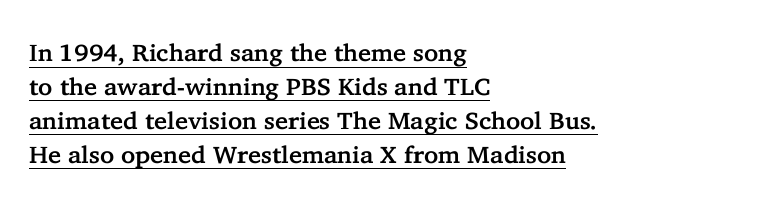
The line texture is even and compact thanks to regular tracking. This rendering features underlined lettering. In terms of leading, this rendering sits right in the middle. The paragraph has a hard left edge and a soft right edge. The lettering holds an erect, upright posture throughout.
